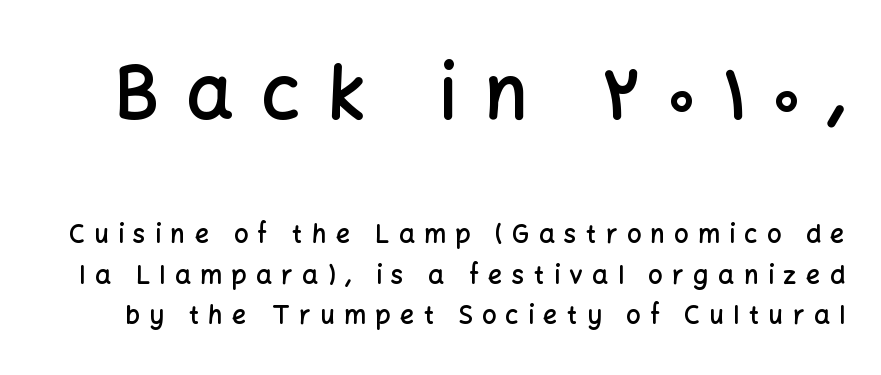
{"serif": "no", "italic": "no", "bold": "semi", "weight": "semibold", "width": "normal", "stroke_contrast": "low", "x_height": "medium", "monospaced": "no", "underline": "no", "line_spacing": "normal", "line_spacing_ratio": 1.62, "letter_spacing": "wide", "letter_spacing_em": 0.38, "larger_block": "first", "size_ratio": 2.96, "glyph_px": 74}
